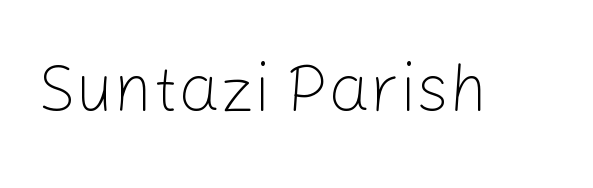
Type without underlining. Stem width sits at or under what a default text font uses. Think of a printed novel: that variable character pitch is what you see here. This is sans-serif lettering, the kind often seen on screens and signage.
